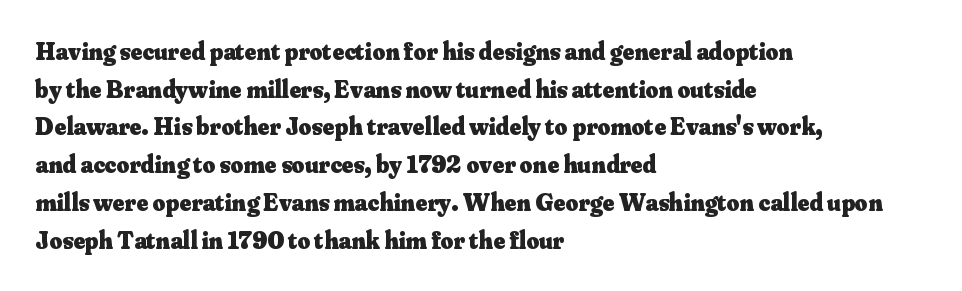
Students, note that the glyphs here touch the page at normal intervals. The vertical gap from one line to the next is medium. The lettering stays uniformly vertical, giving the passage a roman look. The lines are quadded left. Heft: maximum for text — a bold. Type without underlining.
